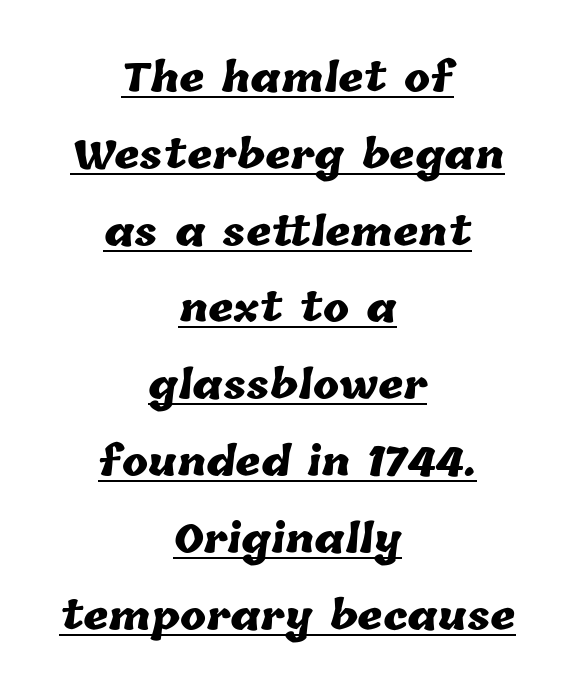
{"bold": "yes", "weight": "heavy", "width": "normal", "stroke_contrast": "low", "x_height": "medium", "monospaced": "no", "underline": "yes", "align": "center", "line_spacing": "loose", "line_spacing_ratio": 1.97, "letter_spacing": "normal", "letter_spacing_em": 0.0, "glyph_px": 39}
